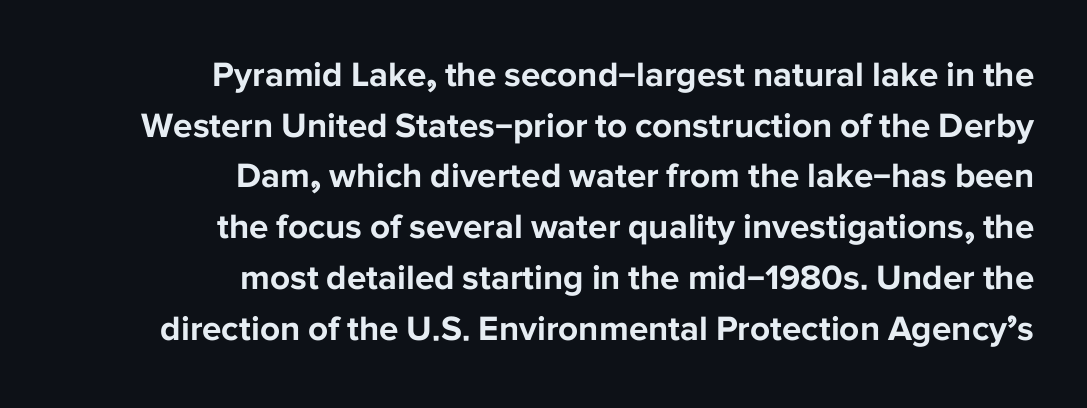
The image shows 35 px bold sans-serif type, upright; set right-aligned, normal line spacing (1.45x), normal letter spacing, not underlined; low stroke contrast and a medium x-height.
